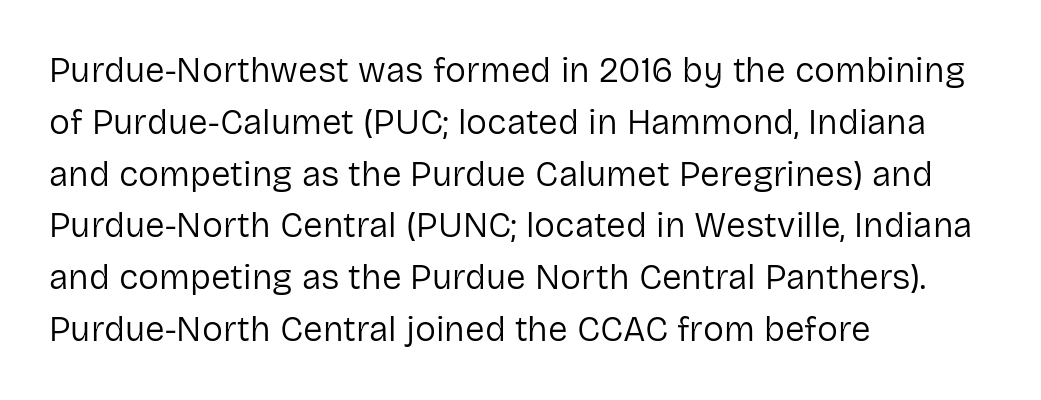
Q: Is the text bold? A: No.
Q: Is the text italic (slanted)? A: No, it is upright.
Q: Is the typeface a serif or a sans-serif typeface? A: Sans-serif.
Q: Is the text underlined? A: No.
Q: How is the paragraph aligned? A: Left-aligned.
Q: Is the spacing between letters normal or unusually wide? A: Normal.
Q: Is the spacing between lines tight, normal or loose? A: Normal.
Q: Width (condensed, normal, or wide)? A: Normal.
Q: Stroke contrast? A: Low.
Q: x-height? A: Medium.
Q: Monospaced? A: No.
